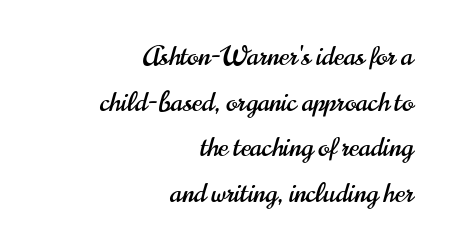
The letterforms sit shoulder to shoulder at normal distance. Nobody drew a line under any word here. One glance says typical: line gaps are just what's usual.
